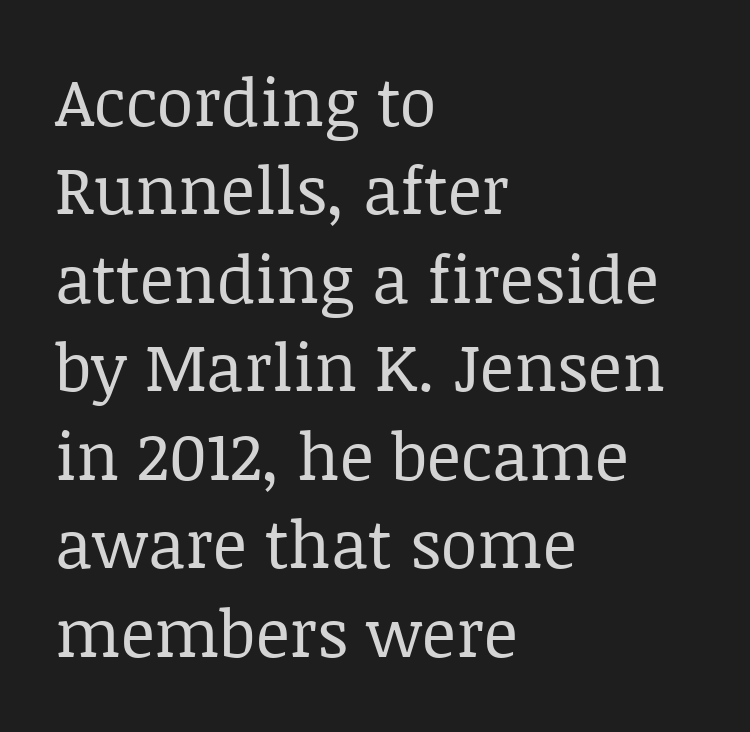
Q: Is the text bold? A: No.
Q: Is the text italic (slanted)? A: No, it is upright.
Q: Is the typeface a serif or a sans-serif typeface? A: Serif.
Q: Is the text underlined? A: No.
Q: How is the paragraph aligned? A: Left-aligned.
Q: Is the spacing between letters normal or unusually wide? A: Normal.
Q: Is the spacing between lines tight, normal or loose? A: Normal.
Q: Width (condensed, normal, or wide)? A: Normal.
Q: Stroke contrast? A: Low.
Q: x-height? A: Large.
Q: Monospaced? A: No.
